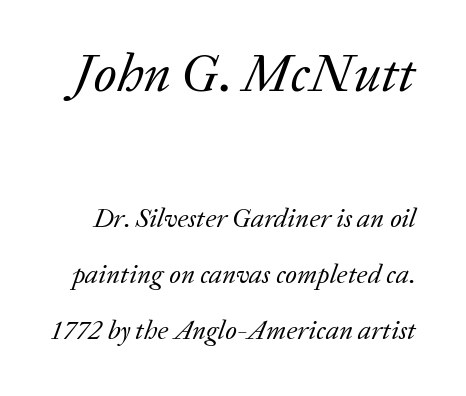
The image shows 54 px regular-weight serif type, italic (leaning right); set loose line spacing (2.08x), normal letter spacing, not underlined; the first (top) block is 2.0x larger; low stroke contrast and a medium x-height.
